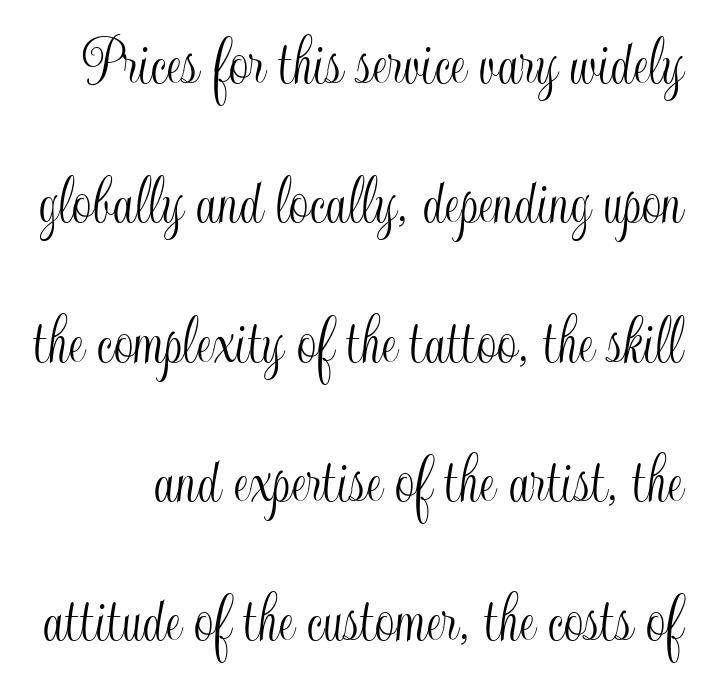
Q: Is the text italic (slanted)? A: Yes.
Q: Is the text underlined? A: No.
Q: Is the spacing between letters normal or unusually wide? A: Normal.
Q: Is the spacing between lines tight, normal or loose? A: Loose.
Q: Width (condensed, normal, or wide)? A: Condensed.
Q: x-height? A: Small.
Q: Monospaced? A: No.
